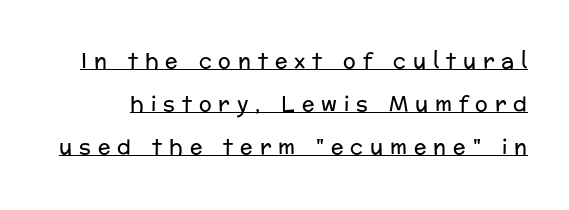
Q: Is the text bold? A: No.
Q: Is the text italic (slanted)? A: No, it is upright.
Q: Is the text underlined? A: Yes.
Q: Is the spacing between letters normal or unusually wide? A: Unusually wide.
Q: Is the spacing between lines tight, normal or loose? A: Loose.
